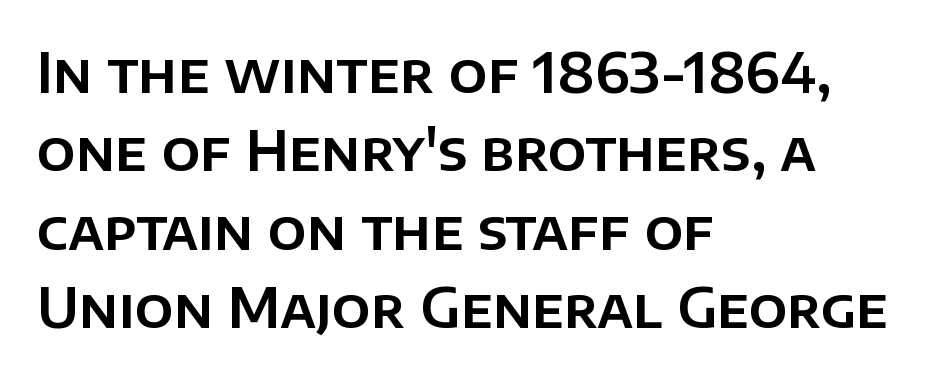
A typesetter would label this face a sans. The tracking reads as untouched default to a designer's eye. Leading matches the norm, producing a regular column. One-word summary of the alignment: left. Just letters on the line, the space beneath them empty.
